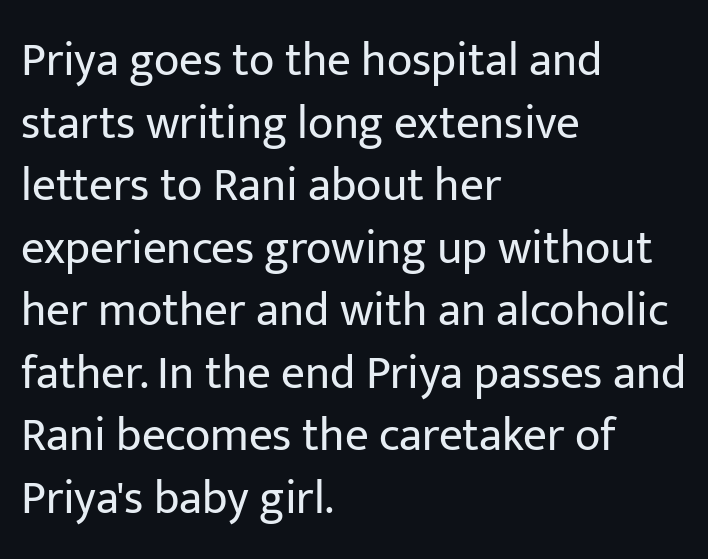
No feet cap the strokes, marking this as sans-serif type. Baseline-to-baseline distance is the conventional proportion of letter height. Summary of weight: not heavy and not bold. Italic? Not at all — the glyphs are vertical. Quick note: underline off. The typesetter chose a ragged-right arrangement here.
